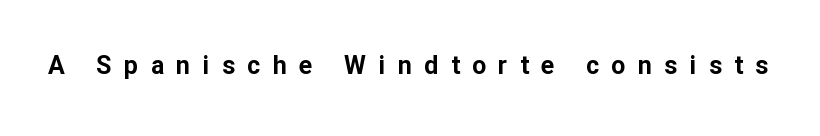
{"italic": "no", "bold": "yes", "underline": "no", "letter_spacing": "wide", "letter_spacing_em": 0.5, "glyph_px": 25}
